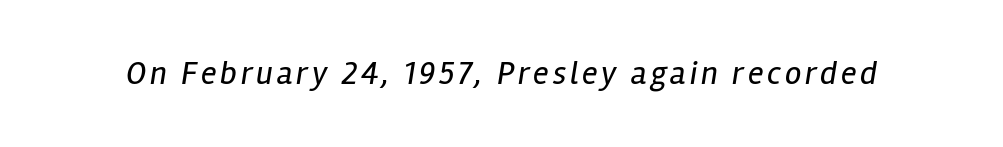
The image shows 33 px regular-weight, condensed type, italic (leaning right); set not underlined; low stroke contrast and a medium x-height.
